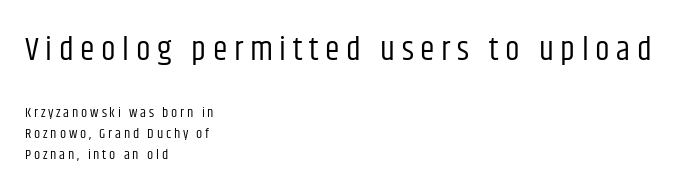
{"serif": "no", "italic": "no", "bold": "no", "weight": "regular", "width": "condensed", "stroke_contrast": "low", "x_height": "large", "monospaced": "no", "underline": "no", "align": "left", "line_spacing": "normal", "line_spacing_ratio": 1.52, "letter_spacing": "wide", "letter_spacing_em": 0.2, "larger_block": "first", "size_ratio": 2.36, "glyph_px": 33}
